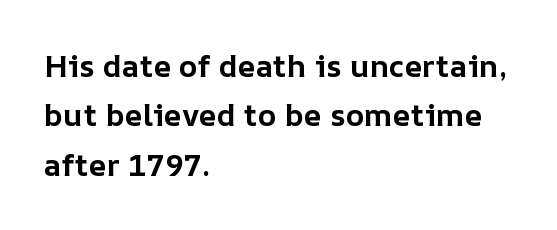
{"italic": "no", "bold": "yes", "weight": "bold", "width": "normal", "stroke_contrast": "low", "x_height": "medium", "monospaced": "no", "underline": "no", "align": "left", "line_spacing": "normal", "line_spacing_ratio": 1.59, "letter_spacing": "normal", "letter_spacing_em": 0.0, "glyph_px": 31}
